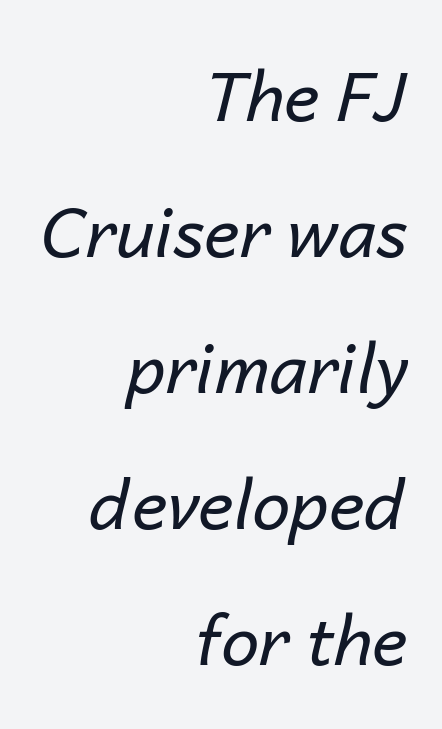
The image shows 68 px regular-weight type, italic (leaning right); set right-aligned, loose line spacing (2.0x), normal letter spacing, not underlined; low stroke contrast and a medium x-height.
